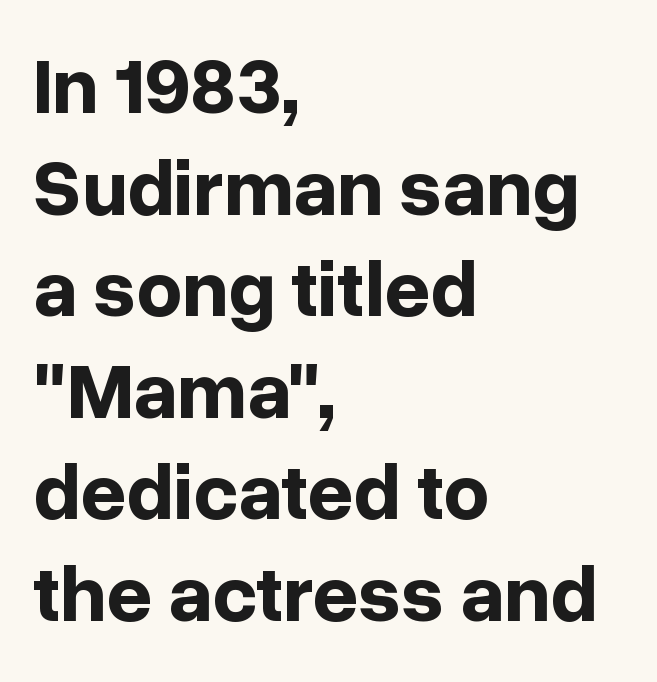
Q: Is the text bold? A: Yes.
Q: Is the text italic (slanted)? A: No, it is upright.
Q: Is the typeface a serif or a sans-serif typeface? A: Sans-serif.
Q: Is the text underlined? A: No.
Q: How is the paragraph aligned? A: Left-aligned.
Q: Is the spacing between letters normal or unusually wide? A: Normal.
Q: Is the spacing between lines tight, normal or loose? A: Normal.
Q: Width (condensed, normal, or wide)? A: Normal.
Q: Stroke contrast? A: Low.
Q: x-height? A: Medium.
Q: Monospaced? A: No.
